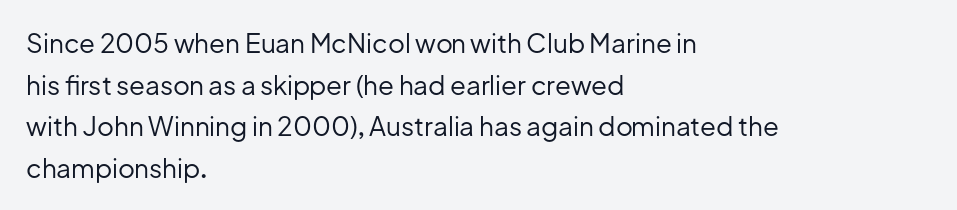
Q: Is the text bold? A: No.
Q: Is the text italic (slanted)? A: No, it is upright.
Q: Is the text underlined? A: No.
Q: How is the paragraph aligned? A: Left-aligned.
Q: Is the spacing between letters normal or unusually wide? A: Normal.
Q: Is the spacing between lines tight, normal or loose? A: Normal.
